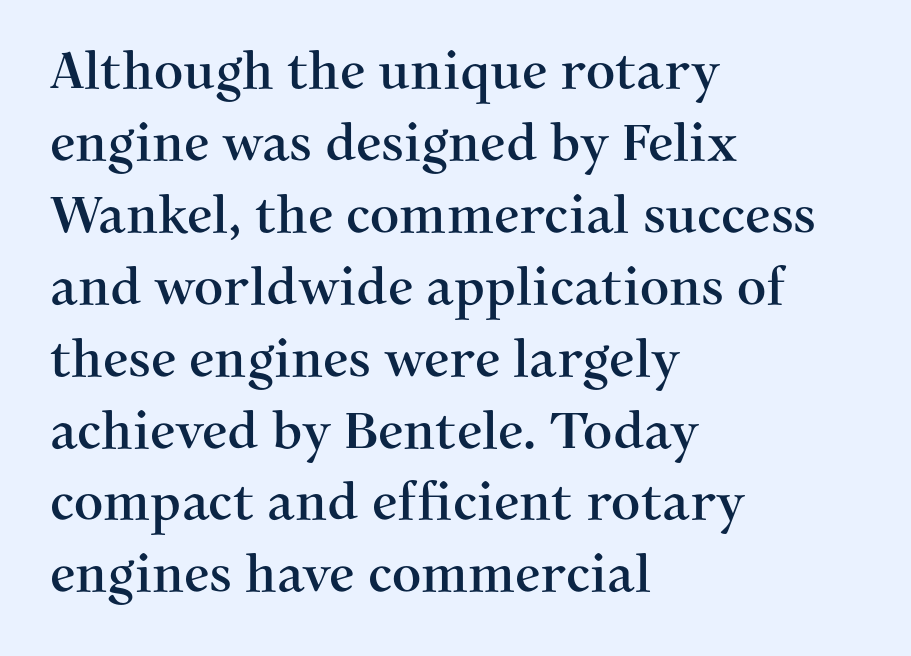
{"serif": "yes", "italic": "no", "width": "normal", "stroke_contrast": "medium", "x_height": "medium", "monospaced": "no", "underline": "no", "align": "left", "line_spacing": "normal", "line_spacing_ratio": 1.41, "letter_spacing": "normal", "letter_spacing_em": 0.0, "glyph_px": 51}
